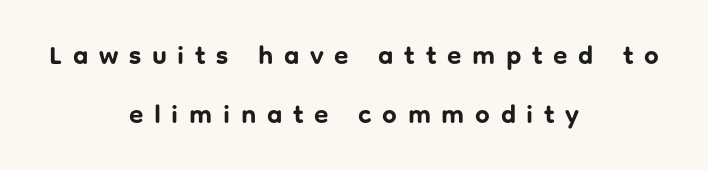
Q: Is the text bold? A: Yes.
Q: Is the text italic (slanted)? A: No, it is upright.
Q: Is the text underlined? A: No.
Q: How is the paragraph aligned? A: Centered.
Q: Is the spacing between letters normal or unusually wide? A: Unusually wide.
Q: Is the spacing between lines tight, normal or loose? A: Loose.
